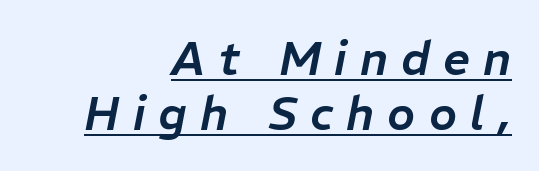
Q: Is the text italic (slanted)? A: Yes, it leans right by about 11 degrees.
Q: Is the text underlined? A: Yes.
Q: How is the paragraph aligned? A: Right-aligned.
Q: Is the spacing between letters normal or unusually wide? A: Unusually wide.
Q: Width (condensed, normal, or wide)? A: Normal.
Q: Stroke contrast? A: Low.
Q: x-height? A: Medium.
Q: Monospaced? A: No.
